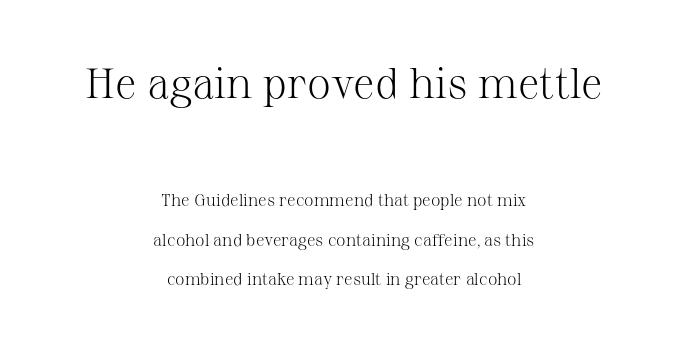
The image shows 43 px light serif type, upright; set centered, loose line spacing (2.32x), normal letter spacing, not underlined; the first (top) block is 2.53x larger; medium stroke contrast and a medium x-height.
